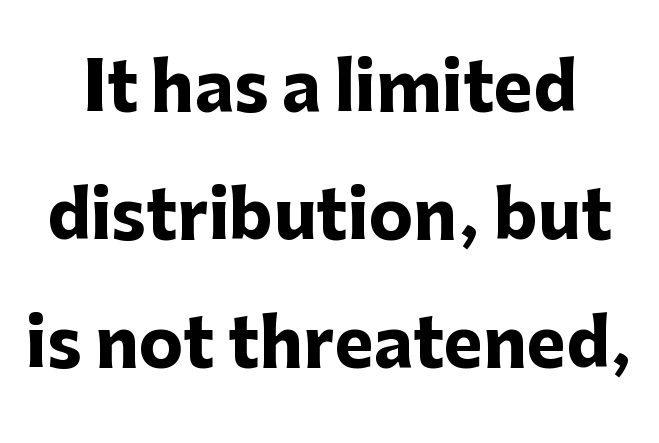
The lines are spread far apart with generous leading. The area under the type is left untouched. I'd describe the lettering as bold — thick and assertive. You can tell it's not italic because the verticals are truly vertical.
